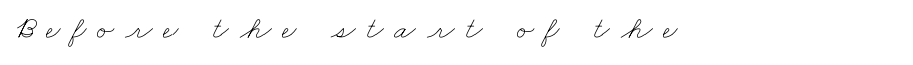
{"bold": "no", "weight": "thin", "width": "wide", "stroke_contrast": "low", "x_height": "small", "monospaced": "no", "underline": "no", "letter_spacing": "wide", "letter_spacing_em": 0.34, "glyph_px": 32}
